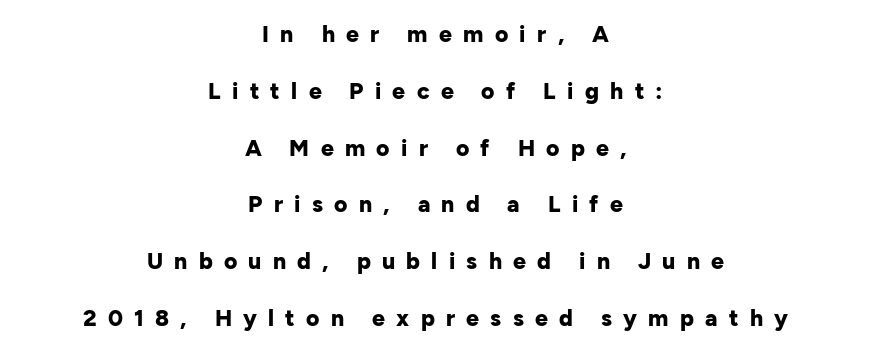
The image shows 23 px bold type, upright; set centered, loose line spacing (2.47x), unusually wide letter spacing (+0.49 em), not underlined.
